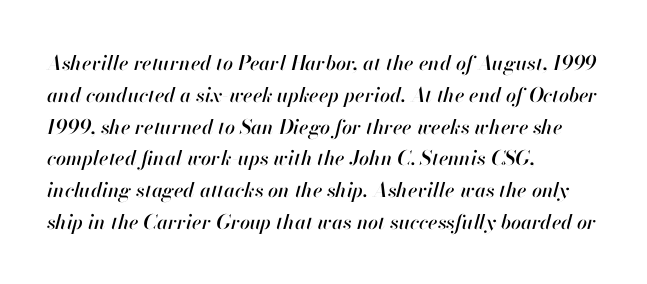
The rendering keeps characters at their native spacing. The passage shown is not underscored anywhere. If you measured baseline to baseline, you'd find a middling distance. These lines were composed using italics.
